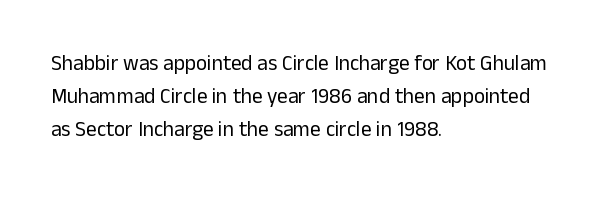
{"italic": "no", "bold": "no", "underline": "no", "align": "left", "line_spacing": "normal", "line_spacing_ratio": 1.58, "letter_spacing": "normal", "letter_spacing_em": 0.0, "glyph_px": 21}
